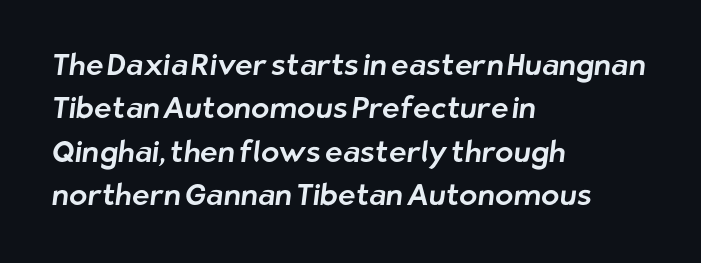
The image shows 30 px sans-serif type; set left-aligned, normal line spacing (1.45x), normal letter spacing, not underlined; low stroke contrast and a medium x-height.
